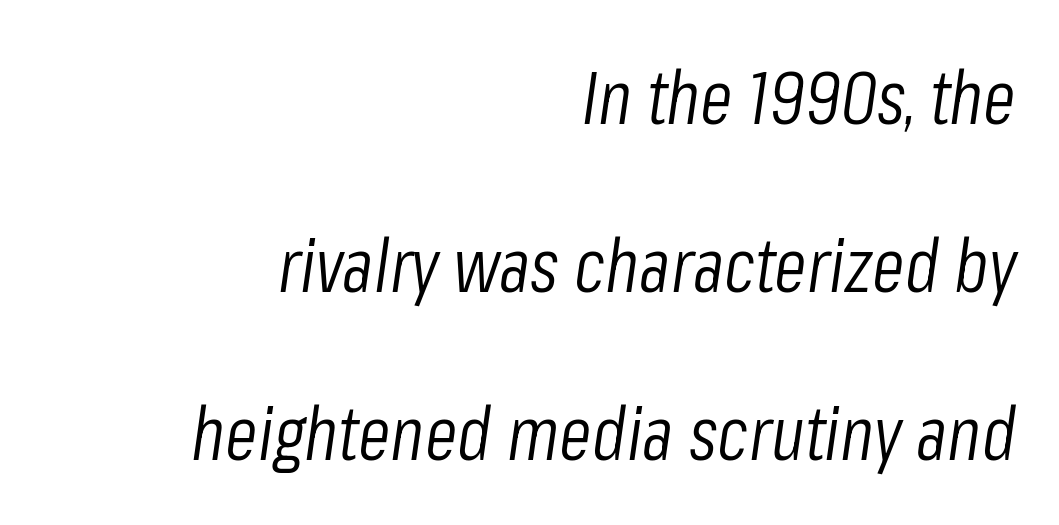
The image shows 75 px light, condensed type, italic (leaning right); set right-aligned, loose line spacing (2.24x), normal letter spacing, not underlined; low stroke contrast and a medium x-height.
